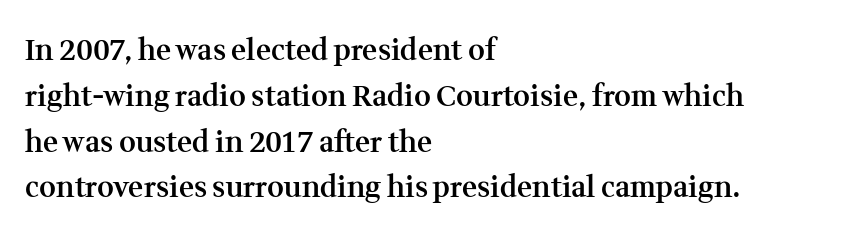
{"serif": "yes", "italic": "no", "bold": "semi", "weight": "semibold", "width": "normal", "stroke_contrast": "medium", "x_height": "medium", "monospaced": "no", "underline": "no", "align": "left", "line_spacing": "normal", "line_spacing_ratio": 1.58, "letter_spacing": "normal", "letter_spacing_em": 0.0, "glyph_px": 29}
